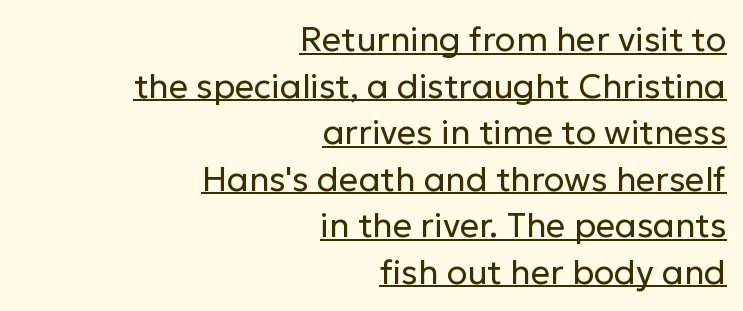
Q: Is the text bold? A: No.
Q: Is the text italic (slanted)? A: No, it is upright.
Q: Is the typeface a serif or a sans-serif typeface? A: Sans-serif.
Q: Is the text underlined? A: Yes.
Q: How is the paragraph aligned? A: Right-aligned.
Q: Is the spacing between letters normal or unusually wide? A: Normal.
Q: Is the spacing between lines tight, normal or loose? A: Normal.
Q: Width (condensed, normal, or wide)? A: Normal.
Q: Stroke contrast? A: Low.
Q: x-height? A: Medium.
Q: Monospaced? A: No.
